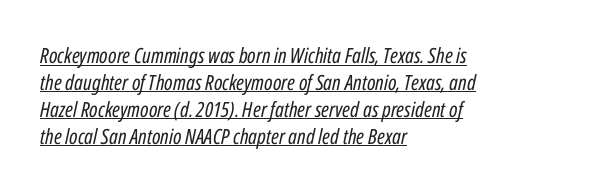
A student would call this left alignment; a typographer would say flush left, rag right. Leading: standard. The glyphs are accompanied by a horizontal stroke just below them. You could call the tracking neutral — neither tight nor loose. These lines were composed using italics. The typeface has the unassuming heft of standard copy or less.
